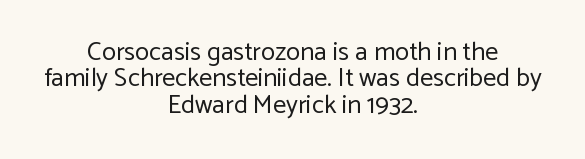
Q: Is the text bold? A: No.
Q: Is the text italic (slanted)? A: No, it is upright.
Q: Is the text underlined? A: No.
Q: How is the paragraph aligned? A: Centered.
Q: Is the spacing between letters normal or unusually wide? A: Normal.
Q: Is the spacing between lines tight, normal or loose? A: Tight.
